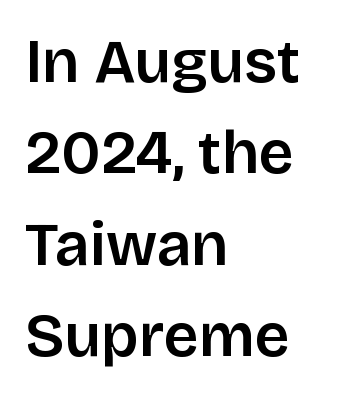
Looks like regular typesetting: each glyph gets only the width it needs. The typesetter chose a ragged-right arrangement here. Characters remain perfectly vertical along every line. Honestly, the letter spacing is just normal — you wouldn't notice it.
